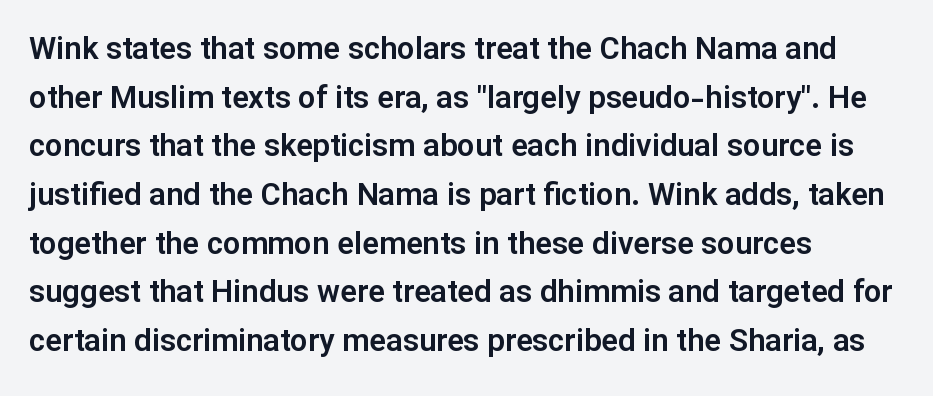
{"serif": "no", "italic": "no", "width": "normal", "stroke_contrast": "low", "x_height": "medium", "monospaced": "no", "underline": "no", "align": "left", "line_spacing": "normal", "line_spacing_ratio": 1.57, "letter_spacing": "normal", "letter_spacing_em": 0.0, "glyph_px": 31}
